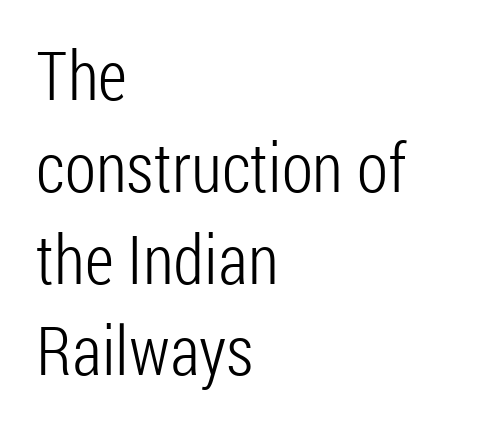
{"serif": "no", "italic": "no", "bold": "no", "weight": "light", "width": "condensed", "stroke_contrast": "low", "x_height": "medium", "monospaced": "no", "underline": "no", "align": "left", "line_spacing": "normal", "line_spacing_ratio": 1.35, "letter_spacing": "normal", "letter_spacing_em": 0.0, "glyph_px": 68}
